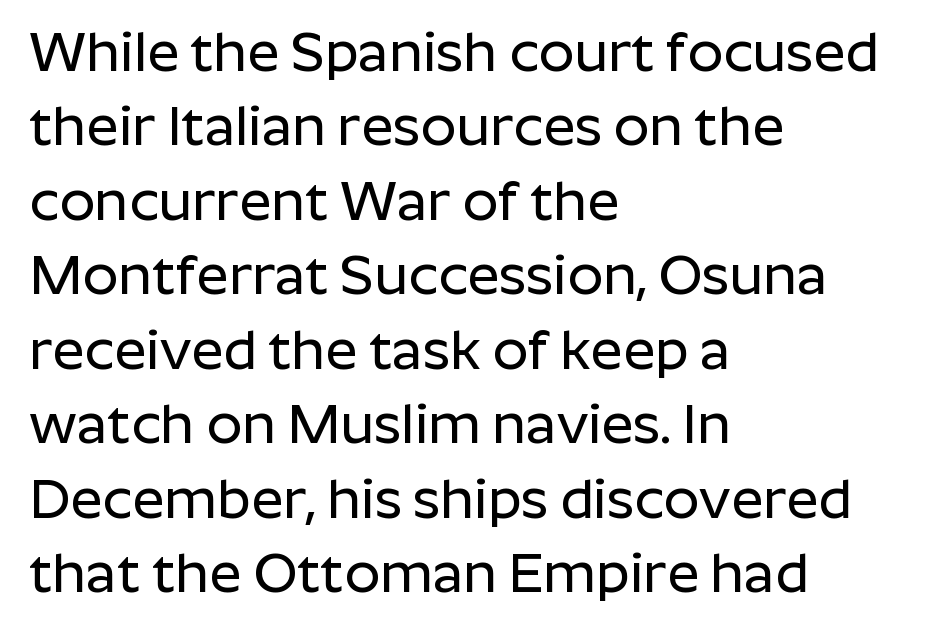
{"serif": "no", "italic": "no", "width": "normal", "stroke_contrast": "low", "x_height": "medium", "monospaced": "no", "underline": "no", "align": "left", "line_spacing": "normal", "line_spacing_ratio": 1.33, "letter_spacing": "normal", "letter_spacing_em": 0.0, "glyph_px": 56}
